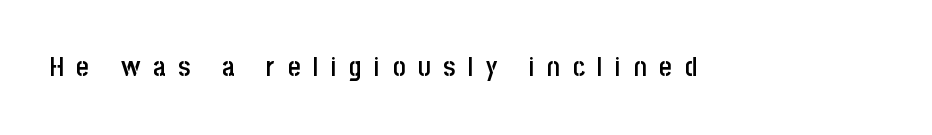
{"italic": "no", "bold": "semi", "underline": "no", "letter_spacing": "wide", "letter_spacing_em": 0.47, "glyph_px": 27}
